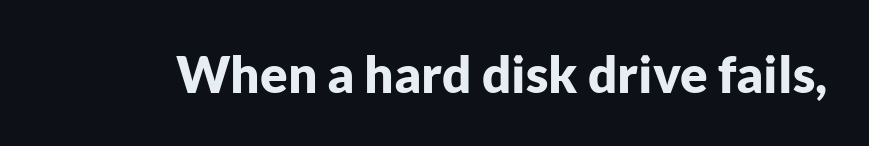
Q: Is the text bold? A: Yes.
Q: Is the text italic (slanted)? A: No, it is upright.
Q: Is the typeface a serif or a sans-serif typeface? A: Sans-serif.
Q: Is the text underlined? A: No.
Q: Is the spacing between letters normal or unusually wide? A: Normal.
Q: Width (condensed, normal, or wide)? A: Normal.
Q: Stroke contrast? A: Low.
Q: x-height? A: Medium.
Q: Monospaced? A: No.
